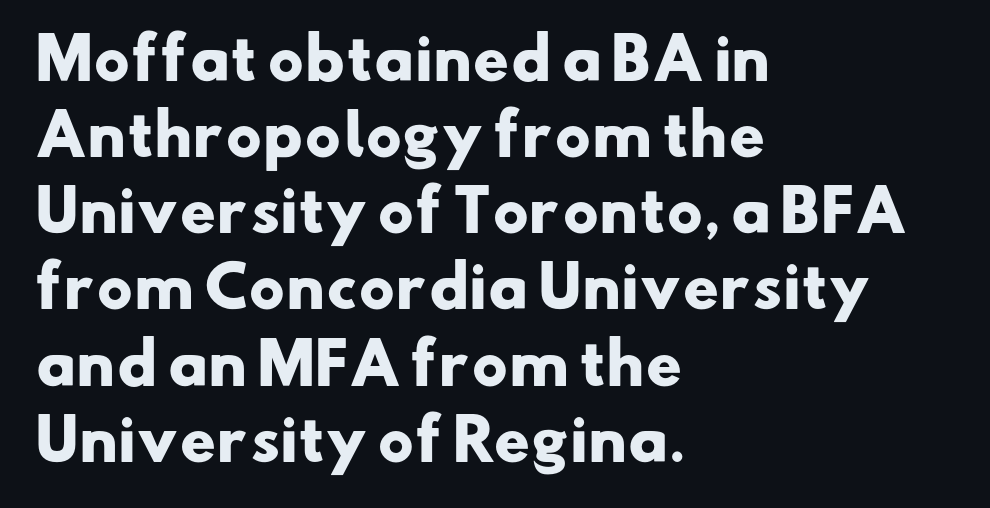
The image shows 56 px heavy, wide sans-serif type; set left-aligned, normal line spacing (1.36x), normal letter spacing, not underlined; low stroke contrast and a small x-height.
